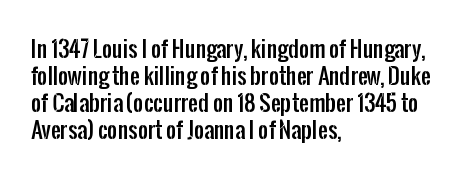
Q: Is the text italic (slanted)? A: No, it is upright.
Q: Is the text underlined? A: No.
Q: How is the paragraph aligned? A: Left-aligned.
Q: Is the spacing between letters normal or unusually wide? A: Normal.
